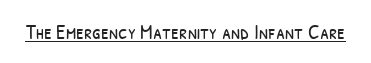
Notice how a bar underscores the lettering throughout. Weight: in the light-to-regular range. The tracking reads as untouched default to a designer's eye.
